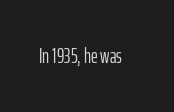
The passage shown is not underscored anywhere. The font's upright variant was chosen for this text. Stems here are at most as thick as an everyday book face. Observe the ordinary spacing: letters are neighbours, not strangers.
